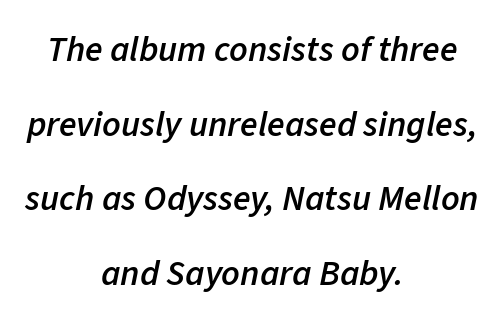
The rendering uses natural spacing where letterforms have individual widths. Emphasis by weight is partial: semibold. Observe the ordinary spacing: letters are neighbours, not strangers. Widely set lines give the paragraph a tall, airy silhouette. The space beneath each line is pristine and unruled. Designer's note — italics engaged.
